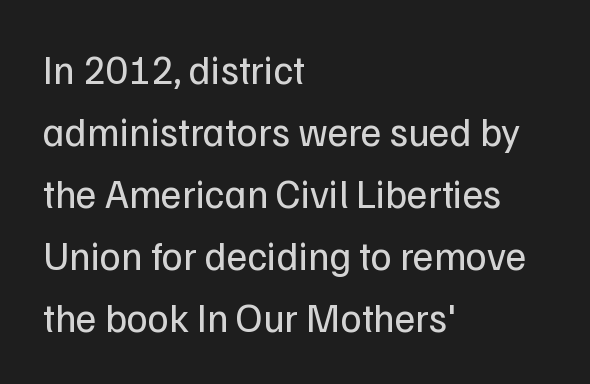
Here the glyphs are tracked normally, forming tight word shapes. You could not count columns in this text — the font is proportionally spaced. The letters look calm and open, with moderate or lighter stems. Plain, unruled lines of type. This block has exactly the height ordinary leading produces. Teacher's note: observe the even left margin — that is flush-left alignment.
